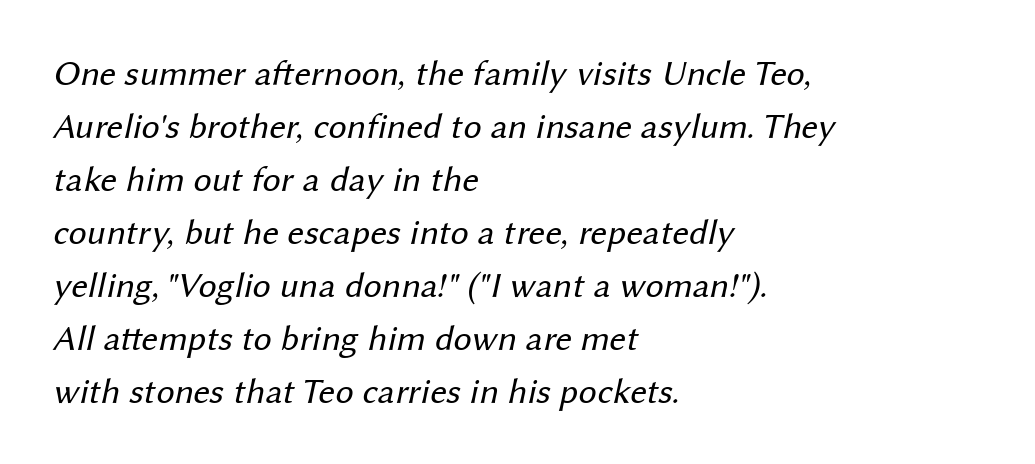
Serif or sans? Sans — the stroke terminals are bare. Is there much room between lines? A standard amount, neither cramped nor airy. Unbolded letterforms with no extra heft. Spacing verdict: proportional, widths tailored to each character. Honestly, there is no underline to notice here at all. How are the letters spaced? Ordinarily, with no added tracking.
